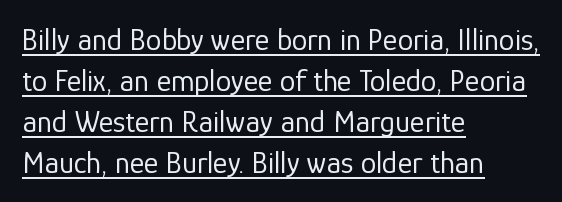
Q: Is the text bold? A: No.
Q: Is the text italic (slanted)? A: No, it is upright.
Q: Is the typeface a serif or a sans-serif typeface? A: Sans-serif.
Q: Is the text underlined? A: Yes.
Q: How is the paragraph aligned? A: Left-aligned.
Q: Is the spacing between letters normal or unusually wide? A: Normal.
Q: Is the spacing between lines tight, normal or loose? A: Normal.
Q: Width (condensed, normal, or wide)? A: Normal.
Q: Stroke contrast? A: Low.
Q: x-height? A: Medium.
Q: Monospaced? A: No.
